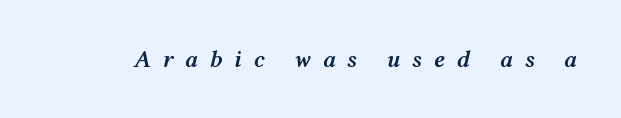
Q: Is the text bold? A: Semi-bold.
Q: Is the text italic (slanted)? A: Yes, it leans right by about 12 degrees.
Q: Is the text underlined? A: No.
Q: Is the spacing between letters normal or unusually wide? A: Unusually wide.
